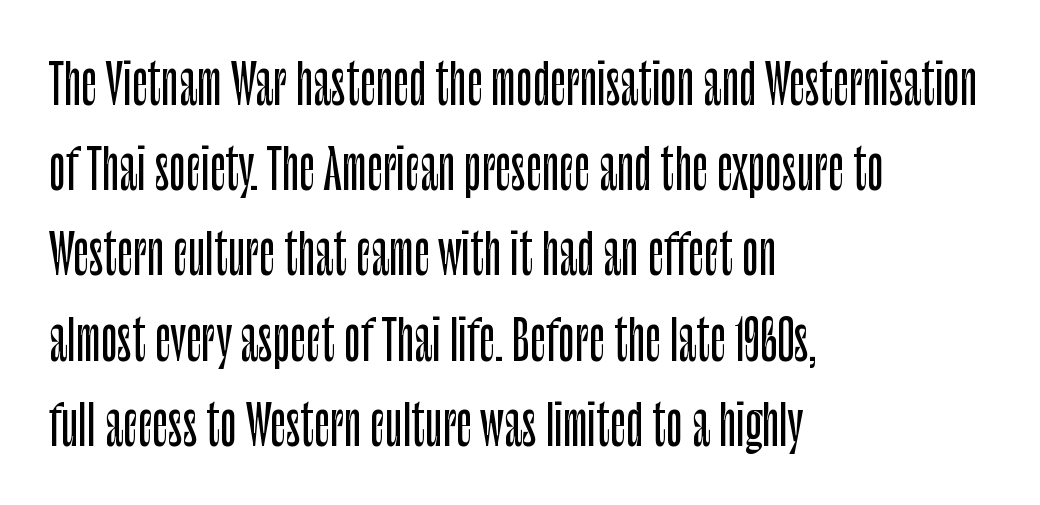
This is sans-serif lettering, the kind often seen on screens and signage. Nothing unusual about the tracking: characters are spaced as the font intends. Does the lettering tilt? It doesn't — this is upright. Glance below the letters and you will spot only blank space. The ragged edge is on the right, which tells us the setting is flush left. This sample has the flowing, uneven cadence of proportional lettering.
